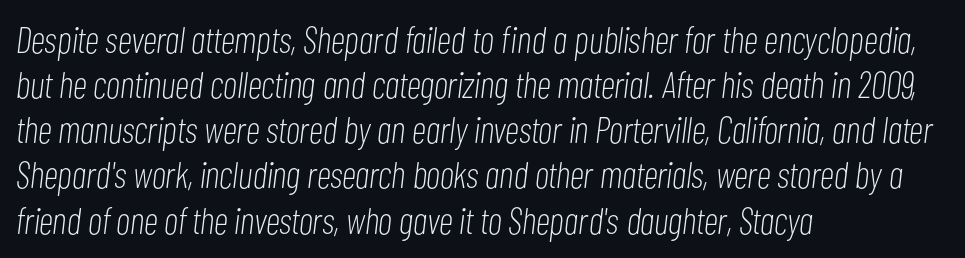
The image shows 37 px light, condensed type, italic (leaning right); set left-aligned, line spacing 1.22x, normal letter spacing, not underlined; low stroke contrast and a medium x-height.
